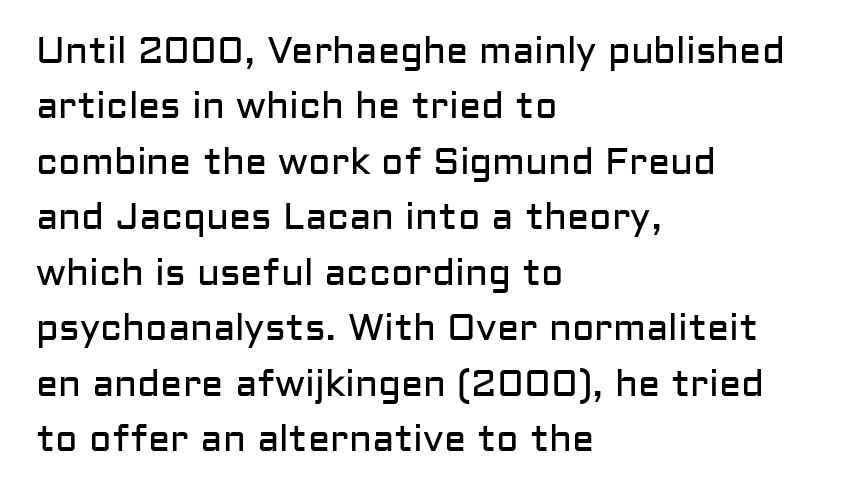
Q: Is the text bold? A: No.
Q: Is the text italic (slanted)? A: No, it is upright.
Q: Is the typeface a serif or a sans-serif typeface? A: Sans-serif.
Q: Is the text underlined? A: No.
Q: How is the paragraph aligned? A: Left-aligned.
Q: Is the spacing between letters normal or unusually wide? A: Normal.
Q: Is the spacing between lines tight, normal or loose? A: Normal.
Q: Width (condensed, normal, or wide)? A: Normal.
Q: Stroke contrast? A: Low.
Q: x-height? A: Medium.
Q: Monospaced? A: No.
